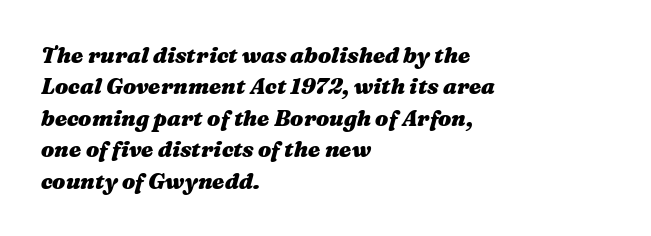
The image shows 22 px bold type, italic (leaning right); set left-aligned, normal line spacing (1.43x), normal letter spacing, not underlined.
